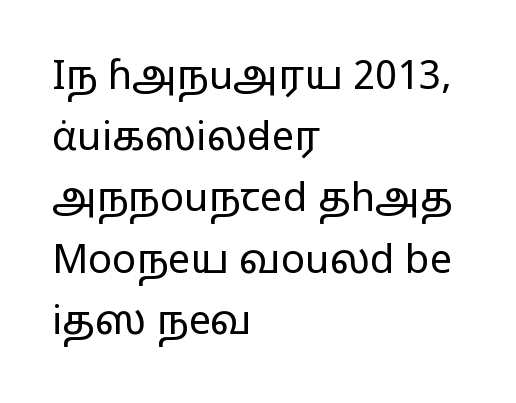
The image shows 40 px regular-weight, wide sans-serif type, upright; set left-aligned, normal line spacing (1.53x), normal letter spacing, not underlined; low stroke contrast and a medium x-height.
